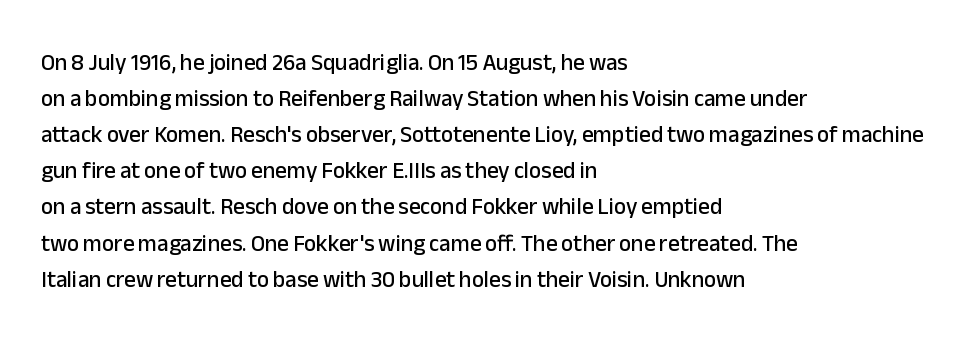
Regular leading. Check under the words: just untouched page. The type is set solid horizontally, with unmodified tracking. The paragraph has a hard left edge and a soft right edge.
